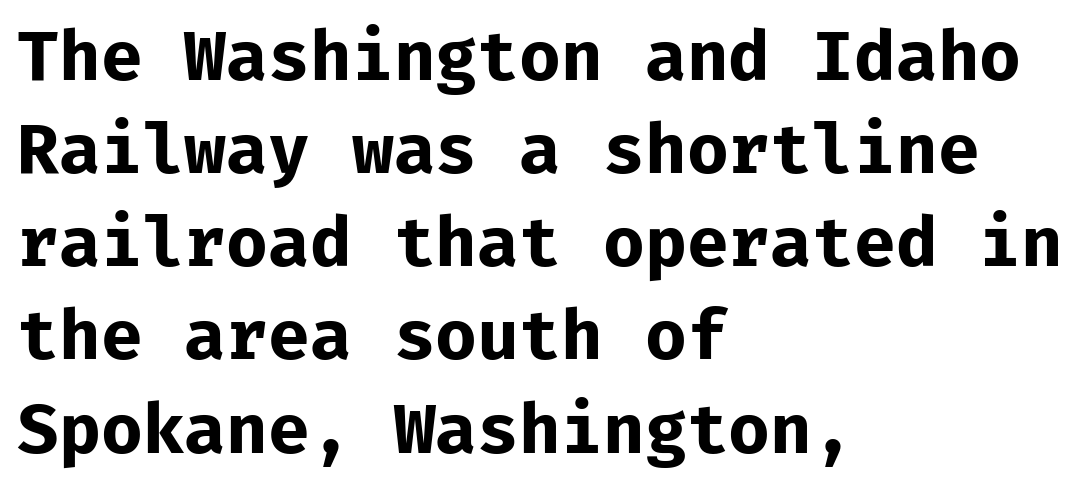
{"serif": "no", "italic": "no", "bold": "yes", "weight": "bold", "width": "normal", "stroke_contrast": "low", "x_height": "medium", "monospaced": "yes", "underline": "no", "align": "left", "line_spacing": "normal", "line_spacing_ratio": 1.37, "letter_spacing": "normal", "letter_spacing_em": 0.0, "glyph_px": 68}
